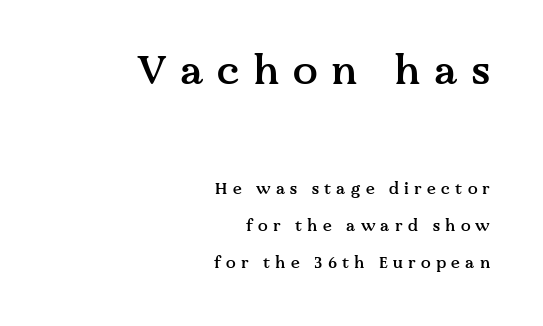
The image shows 41 px semibold serif type, upright; set right-aligned, loose line spacing (2.32x), unusually wide letter spacing (+0.33 em), not underlined; the first (top) block is 2.56x larger; medium stroke contrast and a medium x-height.
